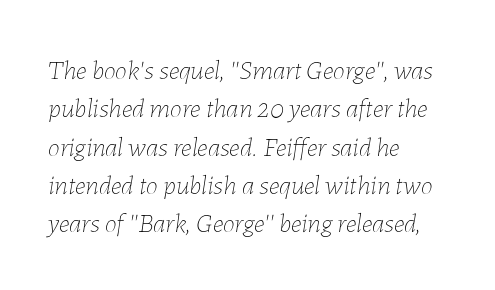
When letters slant like this, we call the style italic. Casual observation: everything's shoved over to the left. This sample keeps an unexceptional amount of space between lines. Unmarked baselines from the first word to the last.
